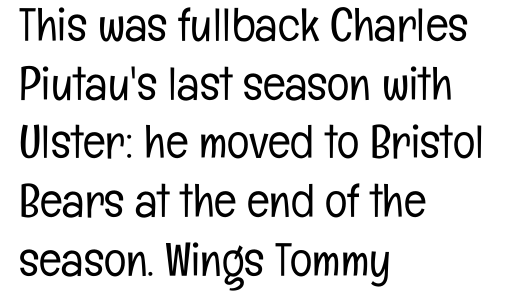
{"serif": "no", "italic": "no", "bold": "no", "weight": "light", "width": "condensed", "stroke_contrast": "low", "x_height": "medium", "monospaced": "no", "underline": "no", "align": "left", "line_spacing": "normal", "line_spacing_ratio": 1.25, "letter_spacing": "normal", "letter_spacing_em": 0.0, "glyph_px": 47}
